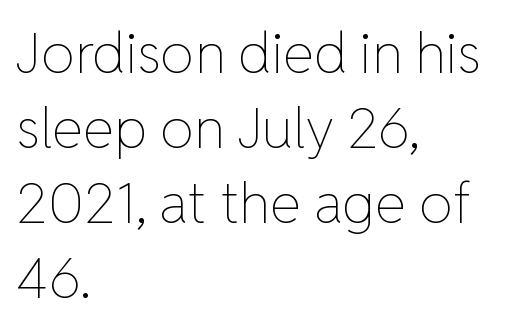
The image shows 56 px thin type, upright; set left-aligned, normal line spacing (1.34x), normal letter spacing, not underlined; low stroke contrast and a medium x-height.
